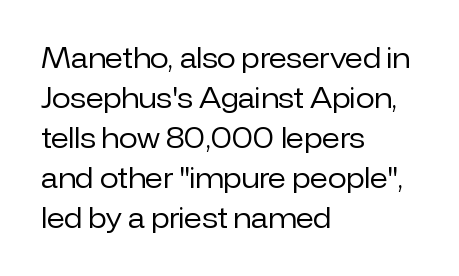
Italic: no, the glyphs are upright roman. Observe the ordinary spacing: letters are neighbours, not strangers. Line spacing here is normal. The zone under the glyphs is completely vacant. These lines stack with their left ends in a neat column.
